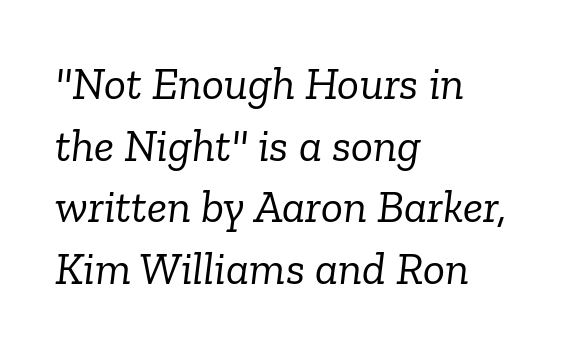
The space beneath each line is pristine and unruled. One-word summary of the alignment: left. Designer's note — italics engaged. Weight: regular or lighter.
